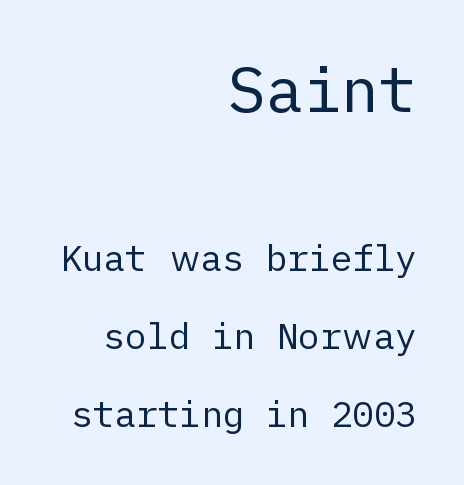
{"serif": "no", "italic": "no", "bold": "no", "weight": "regular", "width": "normal", "stroke_contrast": "low", "x_height": "medium", "underline": "no", "align": "right", "line_spacing": "loose", "line_spacing_ratio": 2.17, "letter_spacing": "normal", "letter_spacing_em": 0.0, "larger_block": "first", "size_ratio": 1.75, "glyph_px": 63}
